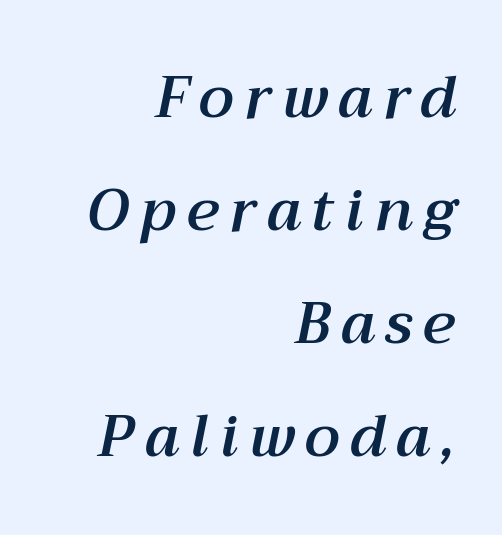
{"italic": "yes", "lean": "right", "slant_degrees": 12, "width": "normal", "stroke_contrast": "medium", "x_height": "medium", "monospaced": "no", "underline": "no", "align": "right", "line_spacing": "loose", "line_spacing_ratio": 1.95, "glyph_px": 58}
